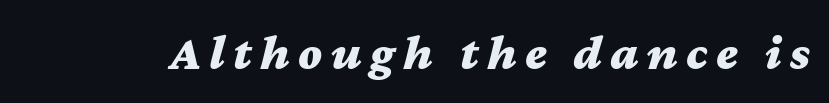
The image shows 50 px bold, wide type, italic (leaning right); set not underlined; medium stroke contrast and a medium x-height.
